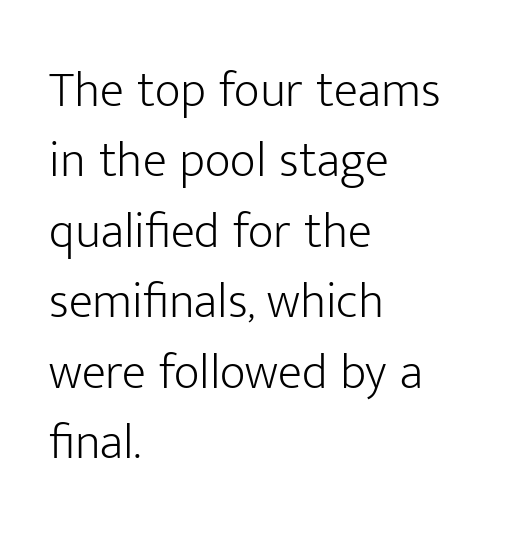
The image shows 50 px light sans-serif type, upright; set left-aligned, normal line spacing (1.41x), normal letter spacing, not underlined; low stroke contrast and a medium x-height.
